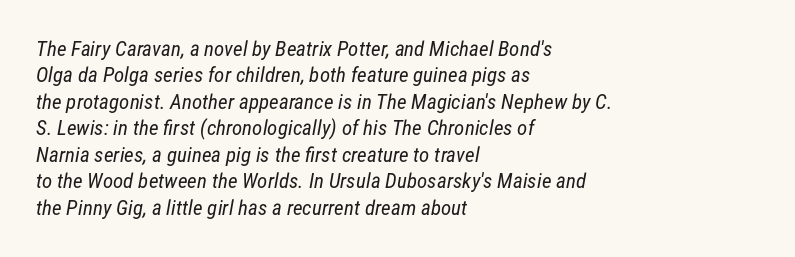
There is no visible air inserted between adjacent glyphs. A quiet, ordinary-to-light weight characterises the typeface. Bare-footed words on every line. The setting favours the left margin, as ordinary paragraphs usually do.
